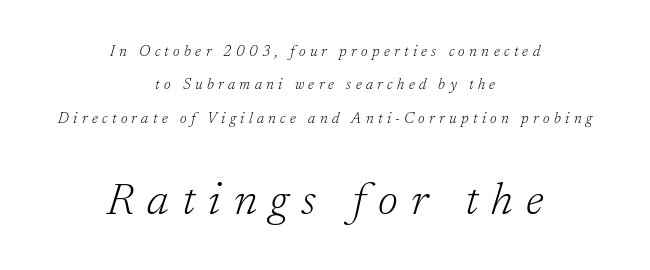
The image shows 45 px light serif type, italic (leaning right); set centered, loose line spacing (2.22x), unusually wide letter spacing (+0.29 em), not underlined; the second (bottom) block is 3.0x larger; low stroke contrast and a medium x-height.
